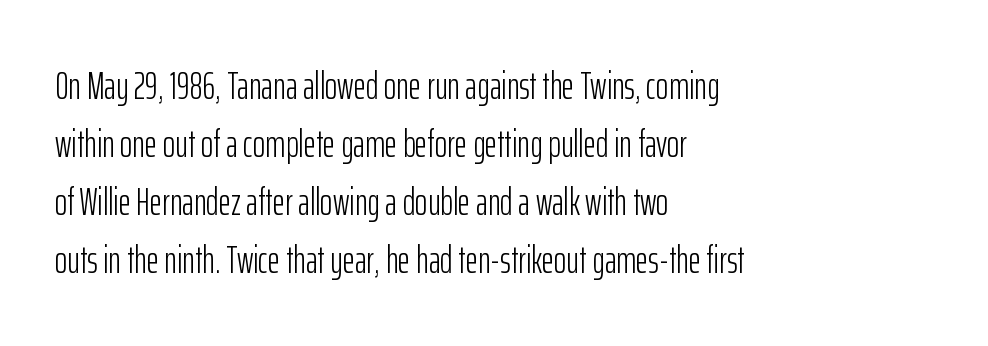
Q: Is the text bold? A: No.
Q: Is the text italic (slanted)? A: No, it is upright.
Q: Is the typeface a serif or a sans-serif typeface? A: Sans-serif.
Q: Is the text underlined? A: No.
Q: How is the paragraph aligned? A: Left-aligned.
Q: Is the spacing between letters normal or unusually wide? A: Normal.
Q: Is the spacing between lines tight, normal or loose? A: Normal.
Q: Width (condensed, normal, or wide)? A: Condensed.
Q: Stroke contrast? A: Low.
Q: x-height? A: Medium.
Q: Monospaced? A: No.
